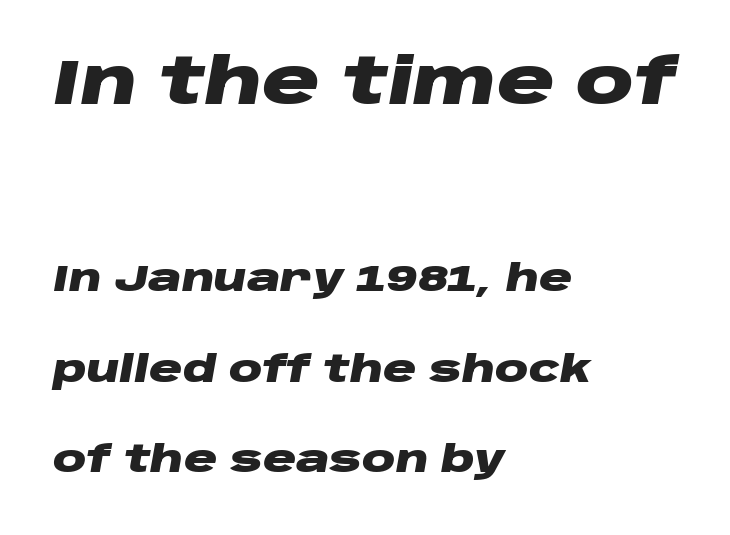
{"italic": "yes", "lean": "right", "slant_degrees": 10, "bold": "yes", "weight": "heavy", "width": "wide", "stroke_contrast": "low", "x_height": "large", "monospaced": "no", "underline": "no", "align": "left", "line_spacing": "loose", "line_spacing_ratio": 2.45, "letter_spacing": "normal", "letter_spacing_em": 0.0, "larger_block": "first", "size_ratio": 1.73, "glyph_px": 64}
